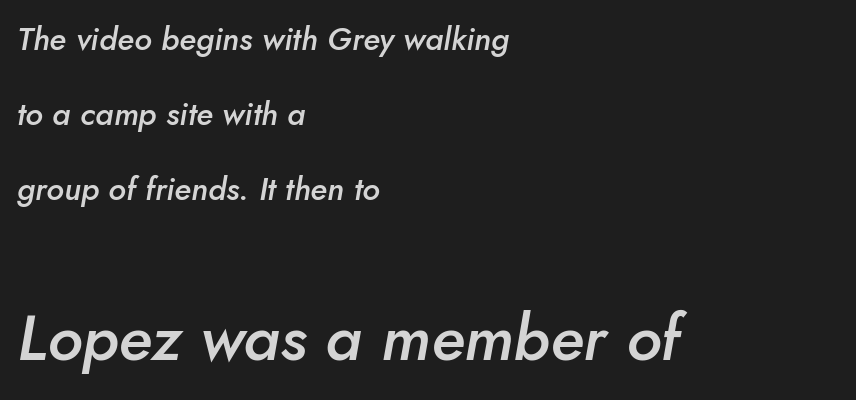
Underlining? Definitely not there. Each letter keeps its own natural width here, so spacing adapts to shape. One-word summary of the alignment: left. Characters are canted at an angle relative to the baseline's perpendicular. In terms of leading, this rendering errs on the spacious side.
